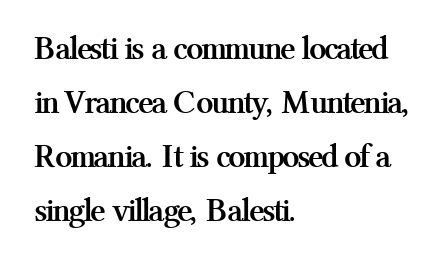
Q: Is the text bold? A: Yes.
Q: Is the text italic (slanted)? A: No, it is upright.
Q: Is the typeface a serif or a sans-serif typeface? A: Serif.
Q: Is the text underlined? A: No.
Q: How is the paragraph aligned? A: Left-aligned.
Q: Is the spacing between letters normal or unusually wide? A: Normal.
Q: Is the spacing between lines tight, normal or loose? A: Normal.
Q: Width (condensed, normal, or wide)? A: Normal.
Q: Stroke contrast? A: Medium.
Q: x-height? A: Medium.
Q: Monospaced? A: No.
